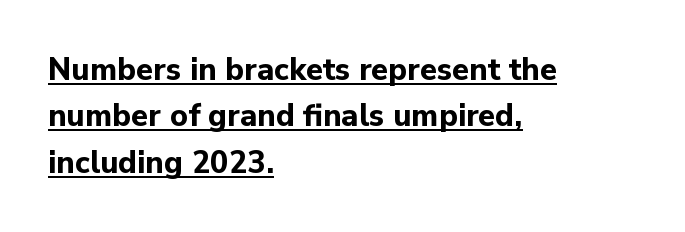
The image shows 31 px bold sans-serif type, upright; set left-aligned, normal line spacing (1.5x), normal letter spacing, underlined; low stroke contrast and a medium x-height.
